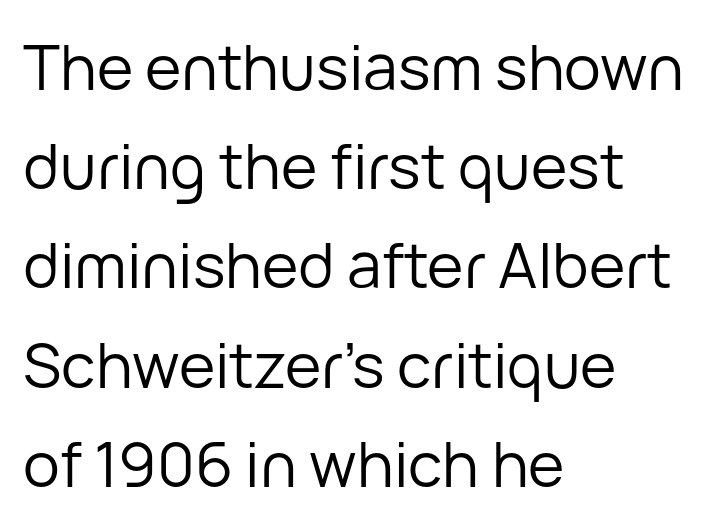
The image shows 62 px regular-weight sans-serif type, upright; set left-aligned, normal line spacing (1.6x), normal letter spacing, not underlined; low stroke contrast and a medium x-height.
